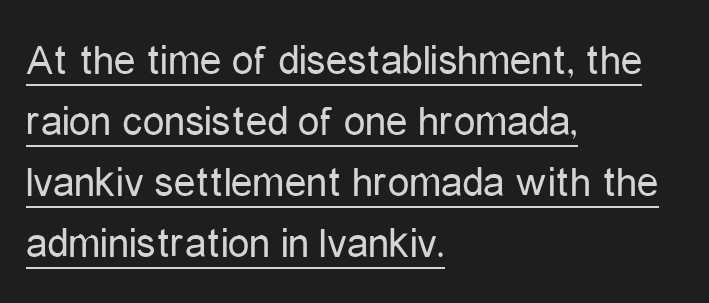
{"serif": "no", "italic": "no", "bold": "no", "weight": "regular", "width": "condensed", "stroke_contrast": "low", "x_height": "medium", "monospaced": "no", "underline": "yes", "align": "left", "line_spacing": "normal", "line_spacing_ratio": 1.42, "letter_spacing": "normal", "letter_spacing_em": 0.0, "glyph_px": 43}
